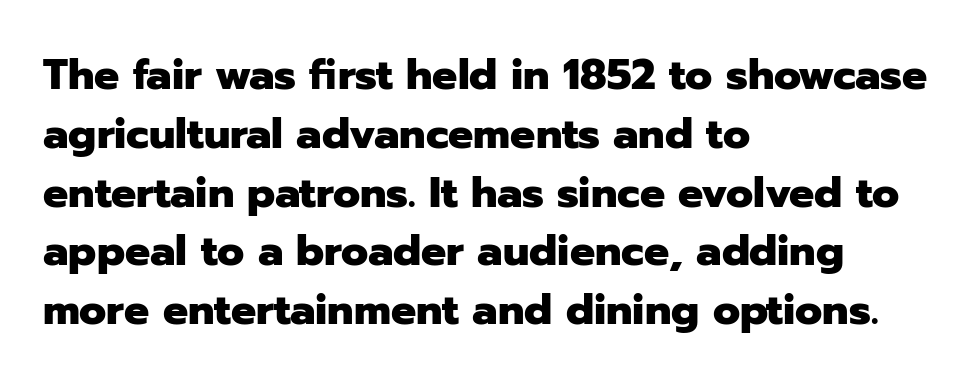
Q: Is the text bold? A: Yes.
Q: Is the text italic (slanted)? A: No, it is upright.
Q: Is the typeface a serif or a sans-serif typeface? A: Sans-serif.
Q: Is the text underlined? A: No.
Q: How is the paragraph aligned? A: Left-aligned.
Q: Is the spacing between letters normal or unusually wide? A: Normal.
Q: Is the spacing between lines tight, normal or loose? A: Normal.
Q: Width (condensed, normal, or wide)? A: Normal.
Q: Stroke contrast? A: Low.
Q: x-height? A: Medium.
Q: Monospaced? A: No.
